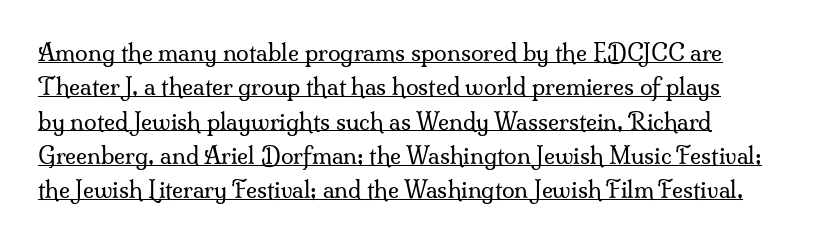
{"italic": "no", "bold": "no", "underline": "yes", "line_spacing": "normal", "line_spacing_ratio": 1.49, "letter_spacing": "normal", "letter_spacing_em": 0.0, "glyph_px": 23}
